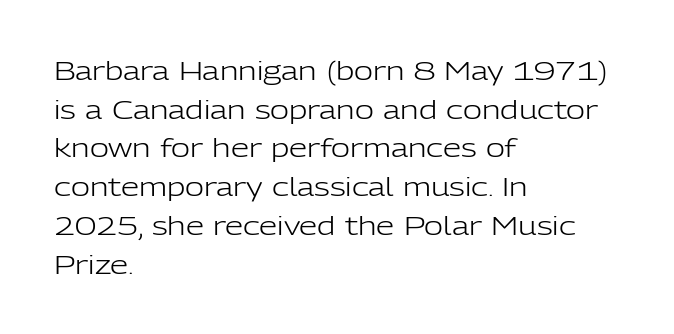
Posture: vertical. The weight tops out at a normal text grade. Words appear dense and cohesive because spacing is normal. If you drew a ruler down the left edge, every line would touch it. Line spacing here is normal. Underline: absent.
